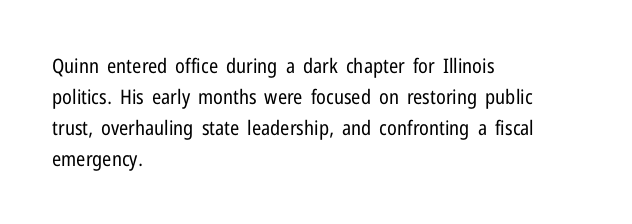
{"italic": "no", "bold": "no", "underline": "no", "align": "left", "line_spacing": "normal", "line_spacing_ratio": 1.55, "letter_spacing": "normal", "letter_spacing_em": 0.0, "glyph_px": 20}
